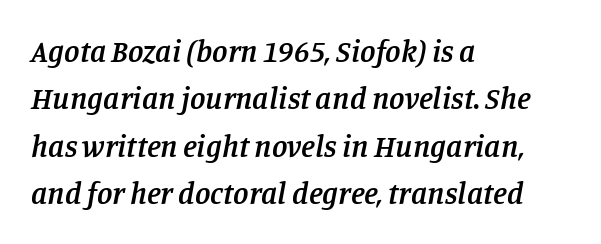
Q: Is the text bold? A: Semi-bold.
Q: Is the text italic (slanted)? A: Yes, it leans right by about 11 degrees.
Q: Is the typeface a serif or a sans-serif typeface? A: Serif.
Q: Is the text underlined? A: No.
Q: How is the paragraph aligned? A: Left-aligned.
Q: Is the spacing between letters normal or unusually wide? A: Normal.
Q: Is the spacing between lines tight, normal or loose? A: Normal.
Q: Width (condensed, normal, or wide)? A: Normal.
Q: Stroke contrast? A: Low.
Q: x-height? A: Large.
Q: Monospaced? A: No.
